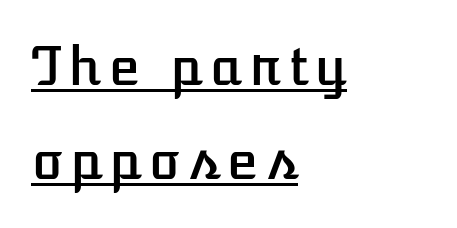
{"italic": "no", "width": "normal", "stroke_contrast": "low", "x_height": "medium", "monospaced": "no", "underline": "yes", "align": "left", "line_spacing_ratio": 1.81, "glyph_px": 52}
